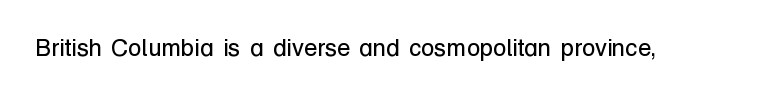
{"italic": "no", "bold": "no", "underline": "no", "letter_spacing": "normal", "letter_spacing_em": 0.0, "glyph_px": 24}
